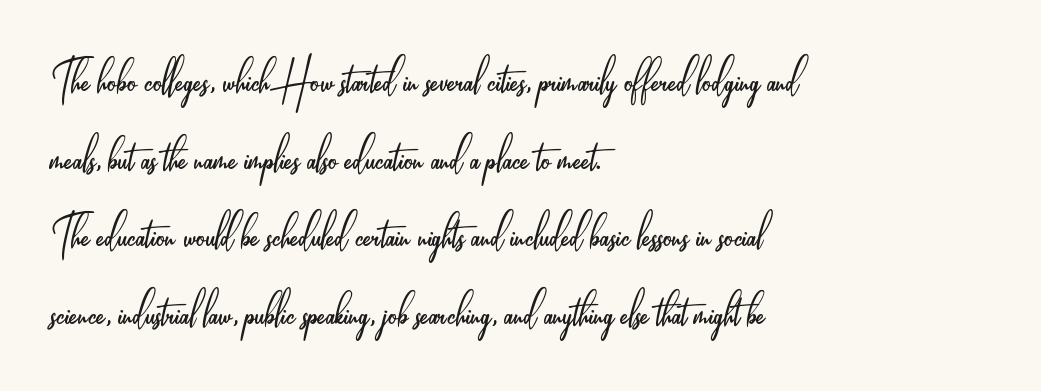
The rendering shows plain stroke endings on the letterforms — a sans-serif design. The weight would be labelled regular, book, light, or lighter still. Do the characters align in a grid? No, the font is proportional. The block of text has a typical density, with ordinary space between rows.
